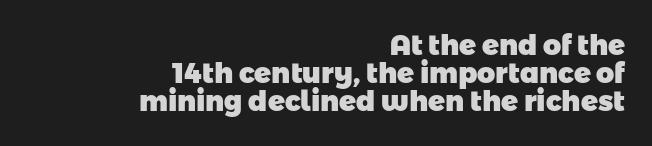
Q: Is the text bold? A: Yes.
Q: Is the typeface a serif or a sans-serif typeface? A: Sans-serif.
Q: Is the text underlined? A: No.
Q: How is the paragraph aligned? A: Right-aligned.
Q: Is the spacing between letters normal or unusually wide? A: Normal.
Q: Is the spacing between lines tight, normal or loose? A: Tight.
Q: Width (condensed, normal, or wide)? A: Normal.
Q: Stroke contrast? A: Low.
Q: x-height? A: Medium.
Q: Monospaced? A: No.
